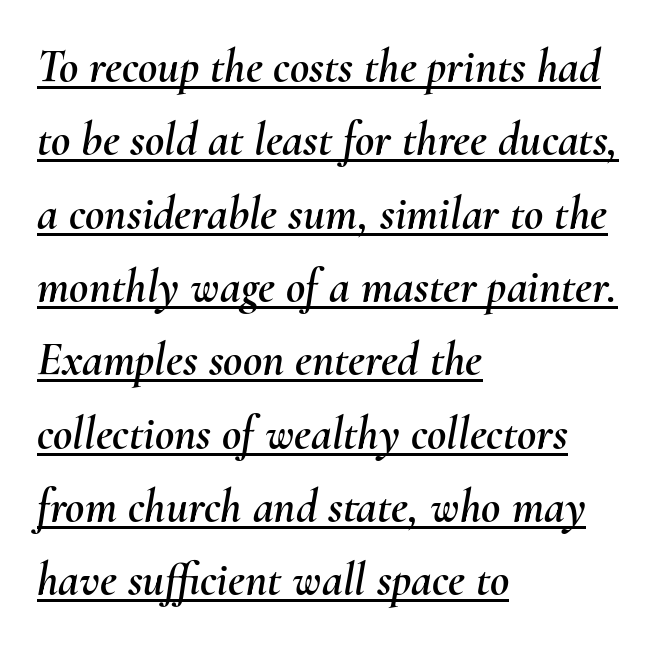
Q: Is the text italic (slanted)? A: Yes, it leans right by about 10 degrees.
Q: Is the text underlined? A: Yes.
Q: How is the paragraph aligned? A: Left-aligned.
Q: Is the spacing between letters normal or unusually wide? A: Normal.
Q: Is the spacing between lines tight, normal or loose? A: Normal.
Q: Width (condensed, normal, or wide)? A: Normal.
Q: Stroke contrast? A: Medium.
Q: x-height? A: Small.
Q: Monospaced? A: No.
